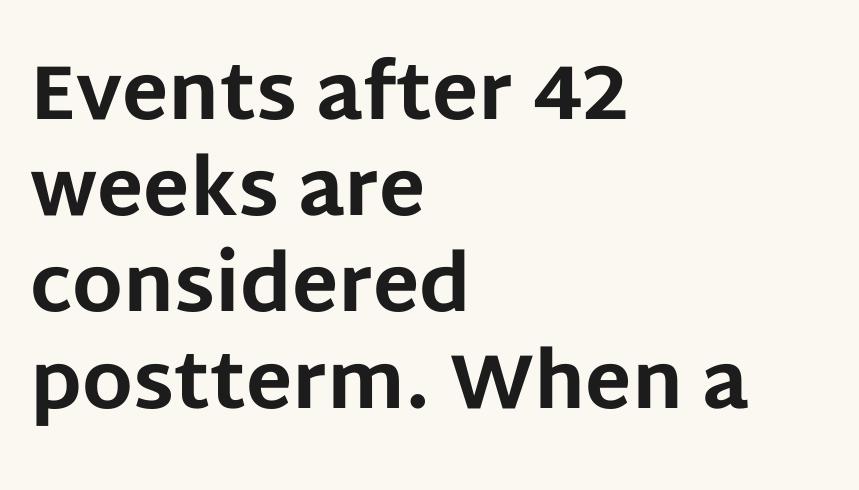
The image shows 77 px bold sans-serif type, upright; set left-aligned, normal line spacing (1.25x), normal letter spacing, not underlined; low stroke contrast and a large x-height.
